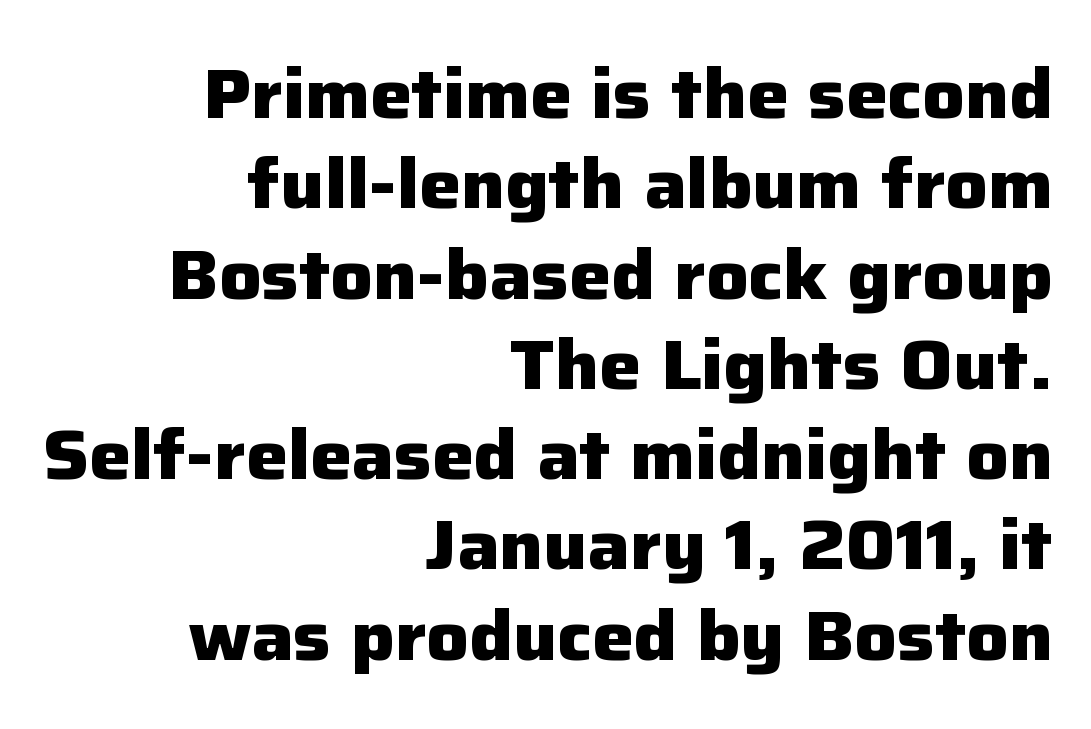
The image shows 70 px heavy sans-serif type, upright; set right-aligned, normal line spacing (1.29x), normal letter spacing, not underlined; low stroke contrast and a medium x-height.
